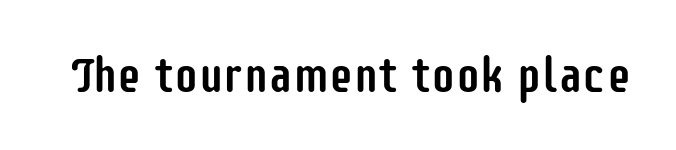
{"serif": "no", "italic": "no", "width": "condensed", "stroke_contrast": "low", "x_height": "large", "monospaced": "no", "underline": "no", "letter_spacing": "normal", "letter_spacing_em": 0.0, "glyph_px": 49}
